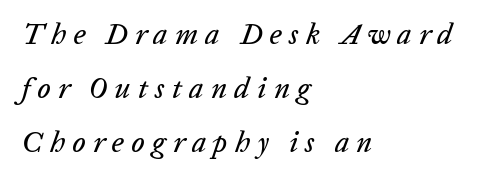
Q: Is the text italic (slanted)? A: Yes, it leans right by about 20 degrees.
Q: Is the text underlined? A: No.
Q: How is the paragraph aligned? A: Left-aligned.
Q: Is the spacing between letters normal or unusually wide? A: Unusually wide.
Q: Width (condensed, normal, or wide)? A: Normal.
Q: Stroke contrast? A: Low.
Q: x-height? A: Medium.
Q: Monospaced? A: No.
